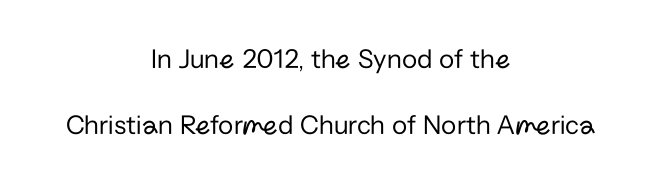
A typesetter would label this face a sans. Interline gaps are noticeably wide in this sample. Proportional: the letters do not fall into vertical columns. Honestly, there is no underline to notice here at all.
